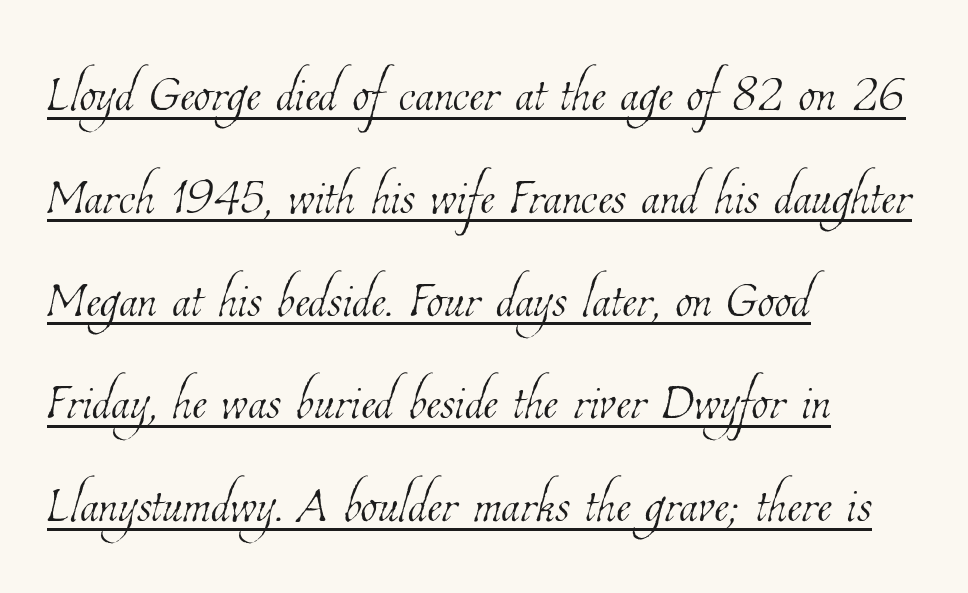
Q: Is the text bold? A: No.
Q: Is the text underlined? A: Yes.
Q: How is the paragraph aligned? A: Left-aligned.
Q: Is the spacing between letters normal or unusually wide? A: Normal.
Q: Is the spacing between lines tight, normal or loose? A: Normal.
Q: Width (condensed, normal, or wide)? A: Condensed.
Q: Stroke contrast? A: Low.
Q: x-height? A: Medium.
Q: Monospaced? A: No.
